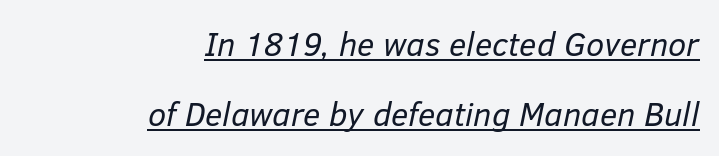
The image shows 33 px regular-weight type, italic (leaning right); set right-aligned, loose line spacing (2.11x), normal letter spacing, underlined; low stroke contrast and a medium x-height.
